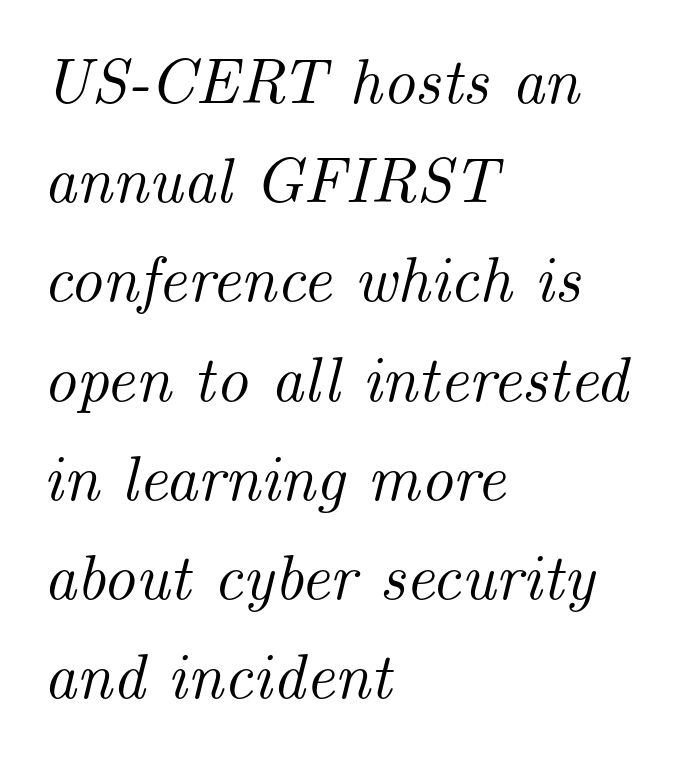
{"serif": "yes", "italic": "yes", "lean": "right", "slant_degrees": 14, "width": "normal", "stroke_contrast": "medium", "x_height": "small", "monospaced": "no", "underline": "no", "align": "left", "line_spacing": "normal", "line_spacing_ratio": 1.55, "letter_spacing": "normal", "letter_spacing_em": 0.0, "glyph_px": 64}
